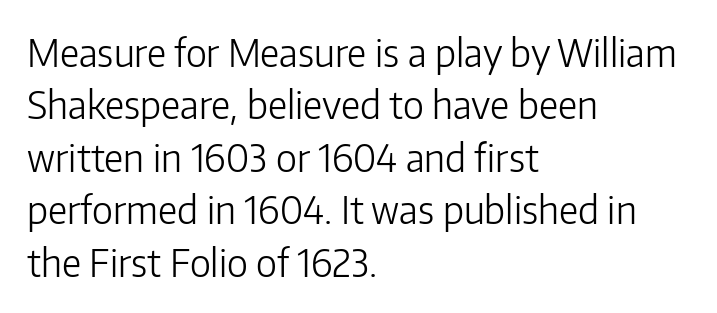
The image shows 38 px light sans-serif type, upright; set left-aligned, normal line spacing (1.38x), normal letter spacing, not underlined; low stroke contrast and a medium x-height.
